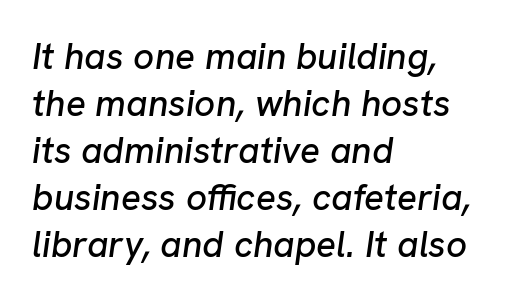
The image shows 37 px text type, italic (leaning right); set left-aligned, normal line spacing (1.27x), normal letter spacing, not underlined; low stroke contrast and a medium x-height.
